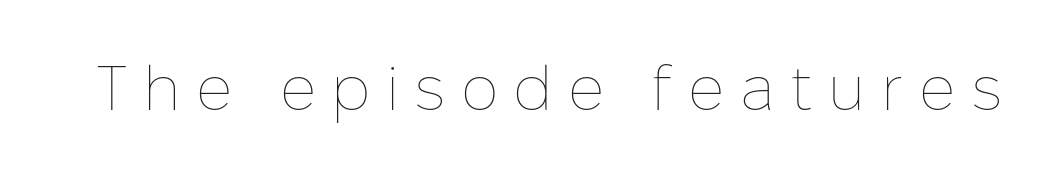
{"italic": "no", "bold": "no", "weight": "thin", "width": "normal", "stroke_contrast": "low", "x_height": "medium", "monospaced": "no", "underline": "no", "letter_spacing": "wide", "letter_spacing_em": 0.24, "glyph_px": 63}
